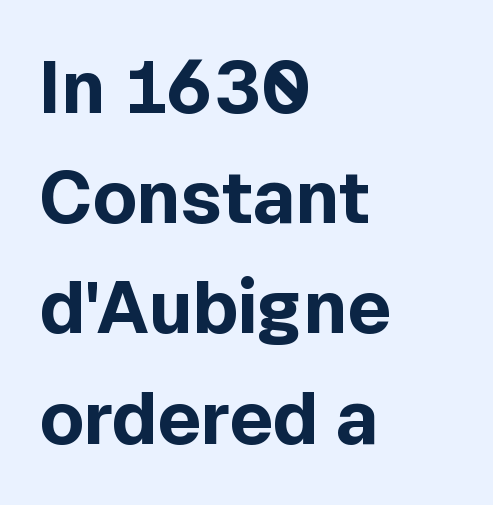
{"serif": "no", "italic": "no", "bold": "yes", "weight": "bold", "width": "normal", "x_height": "medium", "monospaced": "no", "underline": "no", "align": "left", "line_spacing": "normal", "line_spacing_ratio": 1.51, "letter_spacing": "normal", "letter_spacing_em": 0.0, "glyph_px": 73}
